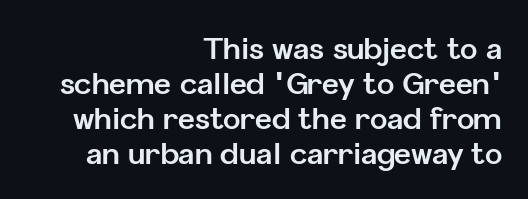
The image shows 29 px bold sans-serif type, upright; set right-aligned, line spacing 1.21x, normal letter spacing, not underlined; low stroke contrast and a medium x-height.
